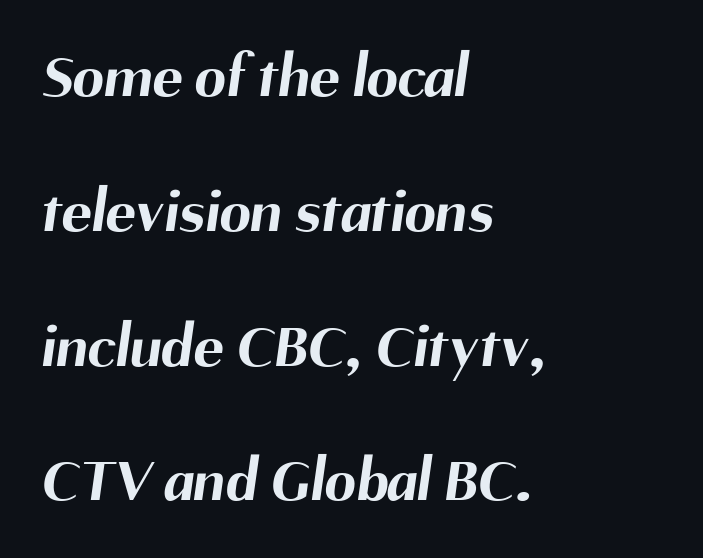
Q: Is the text bold? A: Yes.
Q: Is the typeface a serif or a sans-serif typeface? A: Sans-serif.
Q: Is the text underlined? A: No.
Q: How is the paragraph aligned? A: Left-aligned.
Q: Is the spacing between letters normal or unusually wide? A: Normal.
Q: Is the spacing between lines tight, normal or loose? A: Loose.
Q: Width (condensed, normal, or wide)? A: Normal.
Q: Stroke contrast? A: Medium.
Q: x-height? A: Medium.
Q: Monospaced? A: No.
